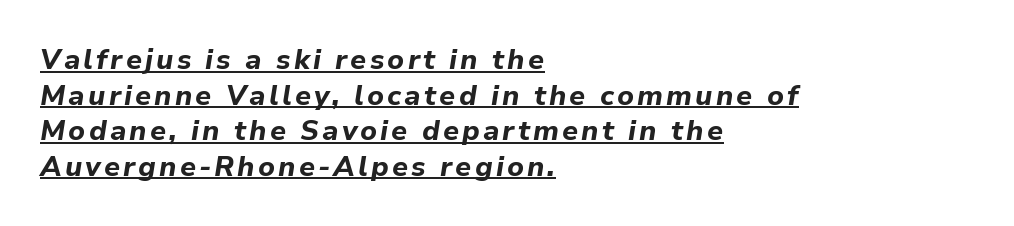
Q: Is the text bold? A: Yes.
Q: Is the text italic (slanted)? A: Yes, it leans right by about 9 degrees.
Q: Is the text underlined? A: Yes.
Q: How is the paragraph aligned? A: Left-aligned.
Q: Is the spacing between lines tight, normal or loose? A: Normal.
Q: Width (condensed, normal, or wide)? A: Normal.
Q: Stroke contrast? A: Low.
Q: x-height? A: Medium.
Q: Monospaced? A: No.
